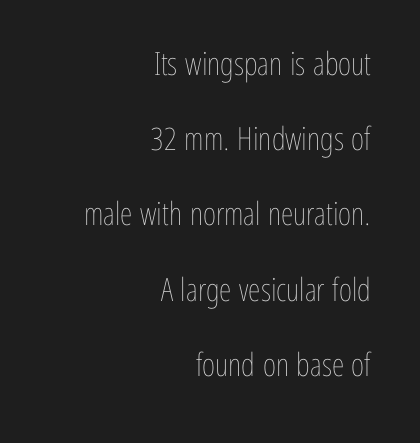
{"italic": "no", "bold": "no", "weight": "thin", "width": "condensed", "stroke_contrast": "low", "x_height": "medium", "monospaced": "no", "underline": "no", "align": "right", "line_spacing": "loose", "line_spacing_ratio": 2.35, "letter_spacing": "normal", "letter_spacing_em": 0.0, "glyph_px": 32}
